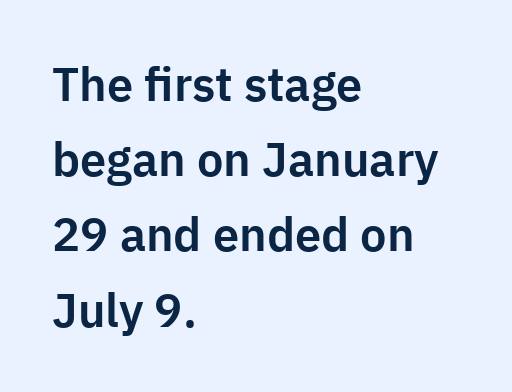
Only glyphs here, with clear space below each row. A typesetter would call this leading conventional body-copy spacing. This is roman type, the default non-slanted kind. Looks like regular typesetting: each glyph gets only the width it needs.
